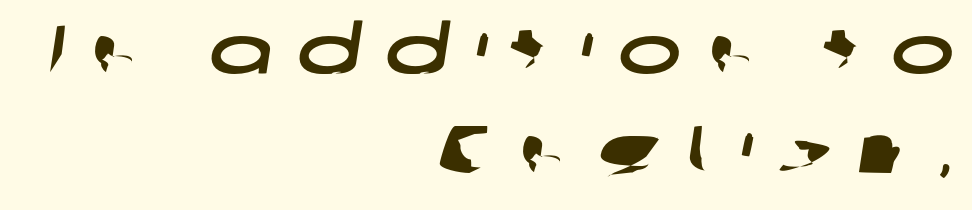
Does the leading feel generous? No, just average. Is the letter spacing exaggerated? Yes — the characters are pushed far apart. Think of a printed novel: that variable character pitch is what you see here. Grotesque or geometric, the face here clearly has no serifs. The foot of each line stays bare and open. All the whitespace from short lines collects on the left.
